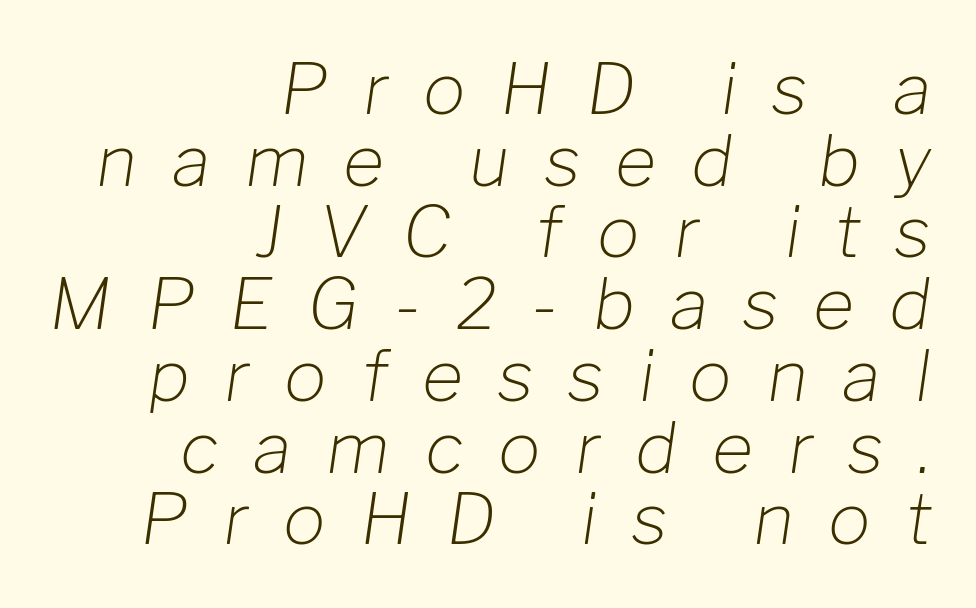
{"italic": "yes", "lean": "right", "slant_degrees": 8, "bold": "no", "weight": "light", "width": "normal", "stroke_contrast": "low", "x_height": "medium", "monospaced": "no", "underline": "no", "align": "right", "line_spacing": "tight", "line_spacing_ratio": 1.01, "letter_spacing": "wide", "letter_spacing_em": 0.49, "glyph_px": 71}
